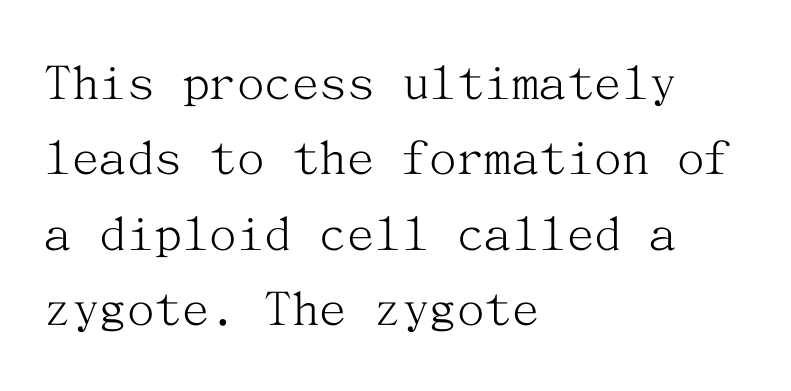
Q: Is the text bold? A: No.
Q: Is the text italic (slanted)? A: No, it is upright.
Q: Is the typeface a serif or a sans-serif typeface? A: Serif.
Q: Is the text underlined? A: No.
Q: How is the paragraph aligned? A: Left-aligned.
Q: Is the spacing between letters normal or unusually wide? A: Normal.
Q: Is the spacing between lines tight, normal or loose? A: Normal.
Q: Width (condensed, normal, or wide)? A: Normal.
Q: Stroke contrast? A: Medium.
Q: x-height? A: Medium.
